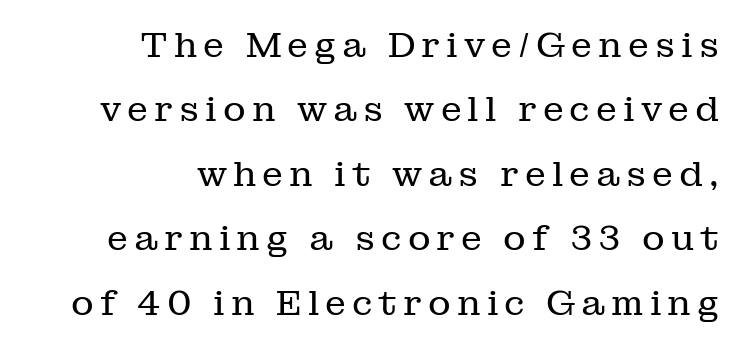
The image shows 35 px regular-weight serif type, upright; set right-aligned, line spacing 1.84x, not underlined; low stroke contrast and a medium x-height.
